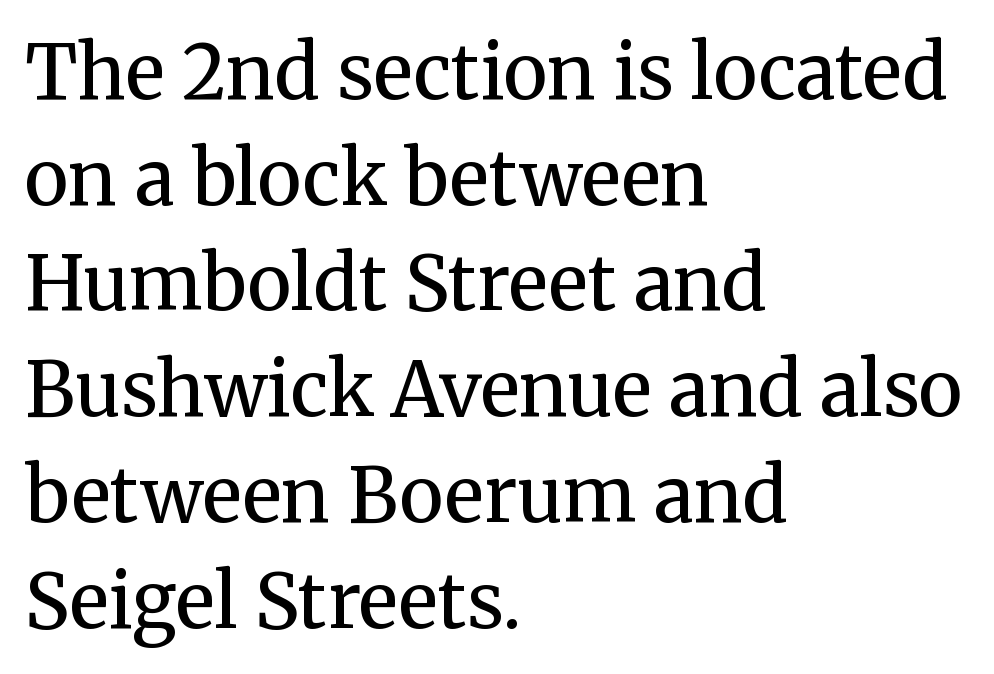
The image shows 75 px regular-weight serif type, upright; set left-aligned, normal line spacing (1.41x), normal letter spacing, not underlined; medium stroke contrast and a medium x-height.
